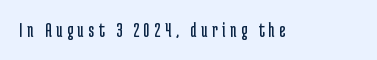
{"italic": "no", "bold": "no", "underline": "no", "letter_spacing": "wide", "letter_spacing_em": 0.21, "glyph_px": 21}
